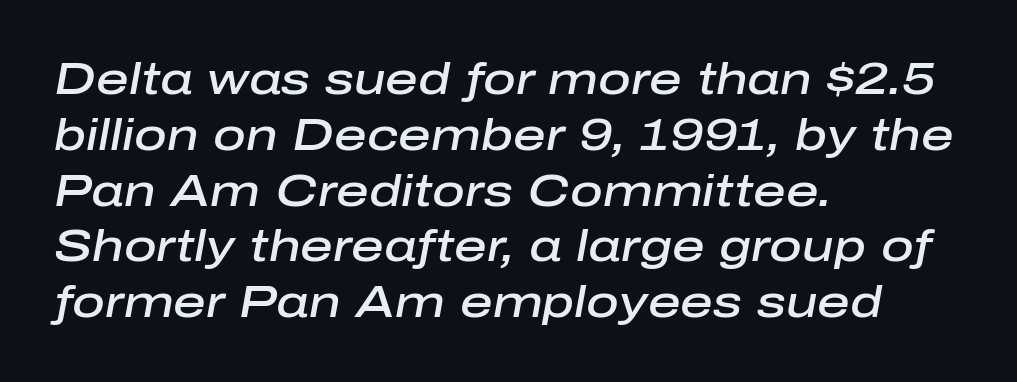
{"italic": "yes", "lean": "right", "slant_degrees": 10, "bold": "semi", "weight": "semibold", "width": "normal", "stroke_contrast": "low", "x_height": "medium", "monospaced": "no", "underline": "no", "align": "left", "line_spacing_ratio": 1.24, "letter_spacing": "normal", "letter_spacing_em": 0.0, "glyph_px": 45}
